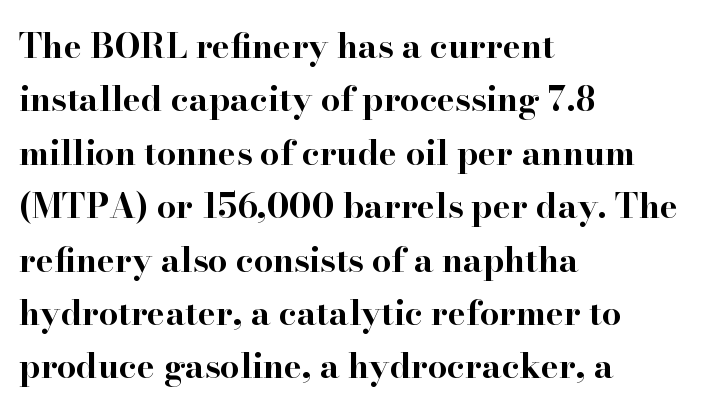
The passage is arranged the way most books set body copy — flush left. Note the varied advance widths — an 'i' is clearly narrower than an 'm'. Students, this is bold: see how much ink each stroke carries. Does extra space separate the letters? No, they use regular spacing. The font's upright variant was chosen for this text. These lines are composed in type with serifs.
